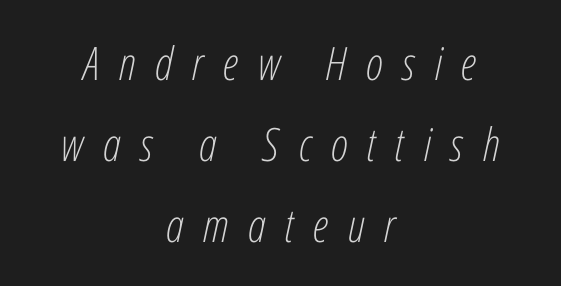
{"italic": "yes", "lean": "right", "slant_degrees": 12, "bold": "no", "weight": "light", "width": "condensed", "stroke_contrast": "low", "x_height": "medium", "monospaced": "no", "underline": "no", "align": "center", "line_spacing_ratio": 1.76, "letter_spacing": "wide", "letter_spacing_em": 0.42, "glyph_px": 46}
